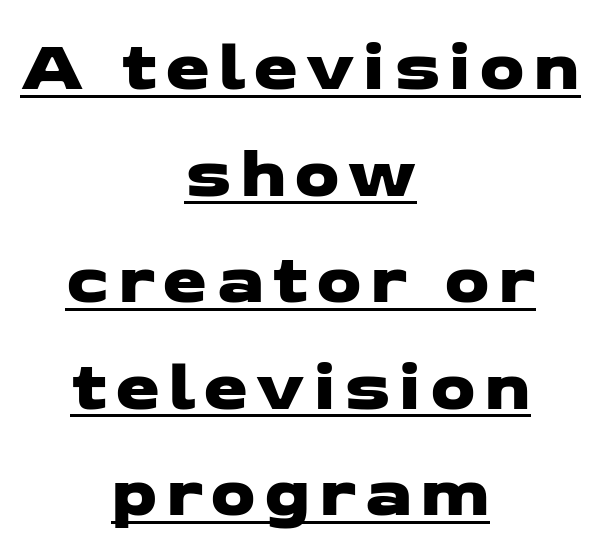
The image shows 72 px wide sans-serif type; set centered, normal line spacing (1.48x), underlined; low stroke contrast and a medium x-height.
